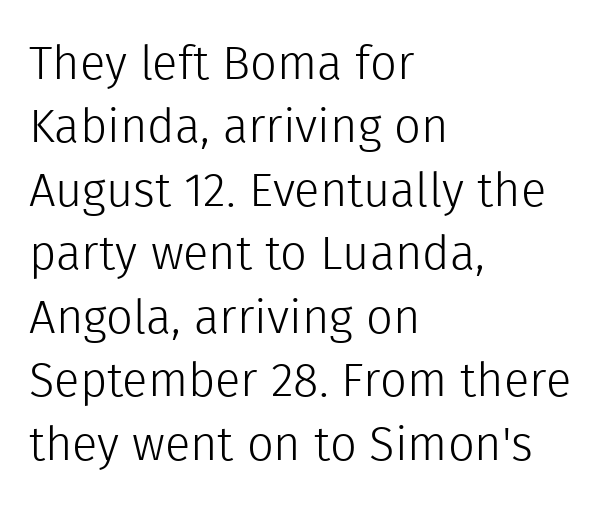
The designer left line spacing at the default. Serifs: no, the terminals of the letterforms are clean. Vertical strokes here are truly vertical. The face used here is proportionally spaced, like ordinary book or web type. One-word summary of the alignment: left.
